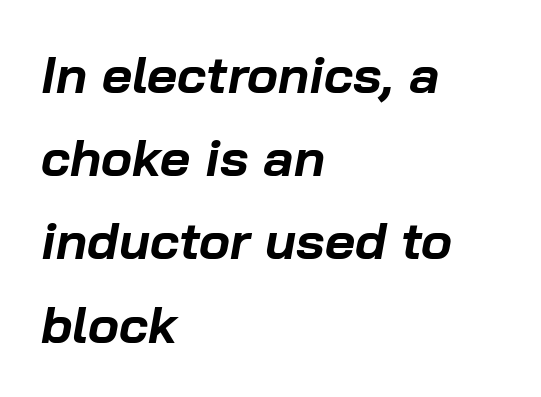
Q: Is the text bold? A: Yes.
Q: Is the text italic (slanted)? A: Yes, it leans right by about 10 degrees.
Q: Is the text underlined? A: No.
Q: How is the paragraph aligned? A: Left-aligned.
Q: Is the spacing between letters normal or unusually wide? A: Normal.
Q: Is the spacing between lines tight, normal or loose? A: Normal.
Q: Width (condensed, normal, or wide)? A: Normal.
Q: Stroke contrast? A: Low.
Q: x-height? A: Medium.
Q: Monospaced? A: No.
